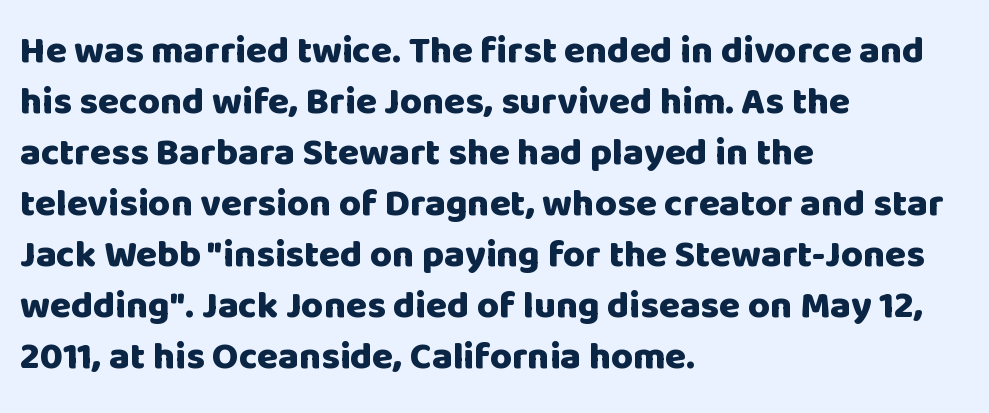
Q: Is the text bold? A: Yes.
Q: Is the text italic (slanted)? A: No, it is upright.
Q: Is the typeface a serif or a sans-serif typeface? A: Sans-serif.
Q: Is the text underlined? A: No.
Q: How is the paragraph aligned? A: Left-aligned.
Q: Is the spacing between letters normal or unusually wide? A: Normal.
Q: Is the spacing between lines tight, normal or loose? A: Normal.
Q: Width (condensed, normal, or wide)? A: Normal.
Q: Stroke contrast? A: Low.
Q: x-height? A: Large.
Q: Monospaced? A: No.
